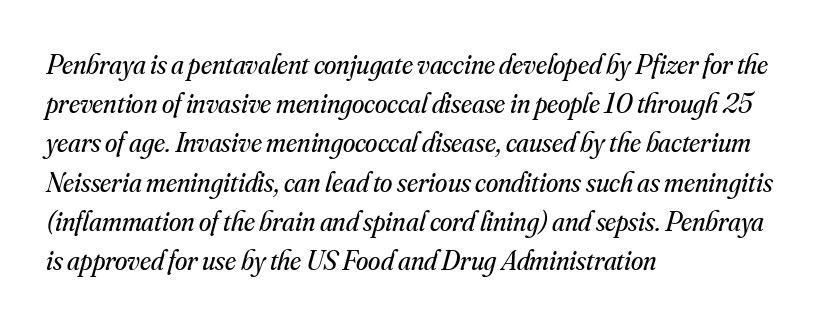
The image shows 28 px regular-weight serif type, italic (leaning right); set left-aligned, normal line spacing (1.4x), normal letter spacing, not underlined; medium stroke contrast and a small x-height.
